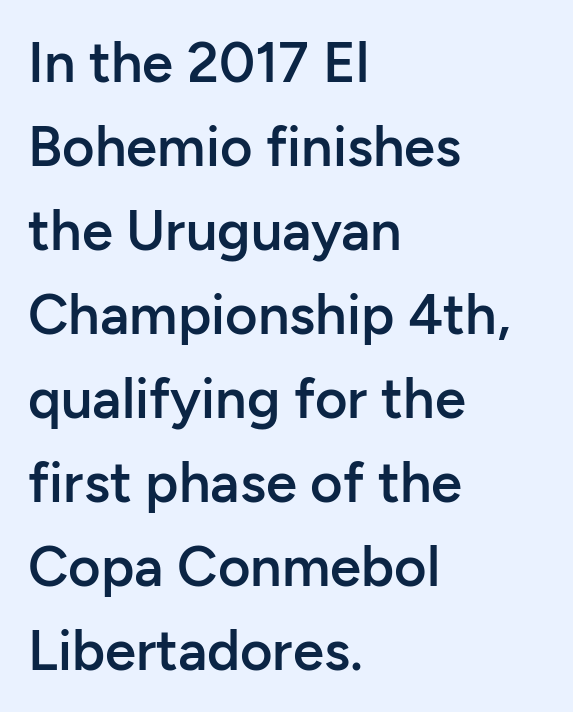
{"serif": "no", "italic": "no", "bold": "semi", "weight": "semibold", "width": "normal", "stroke_contrast": "low", "x_height": "medium", "monospaced": "no", "underline": "no", "align": "left", "line_spacing": "normal", "line_spacing_ratio": 1.5, "letter_spacing": "normal", "letter_spacing_em": 0.0, "glyph_px": 56}
